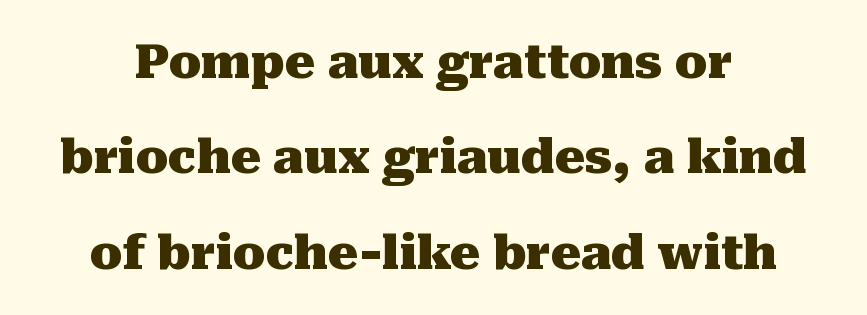
The image shows 47 px heavy serif type, upright; set loose line spacing (2.03x), normal letter spacing, not underlined; medium stroke contrast and a medium x-height.
